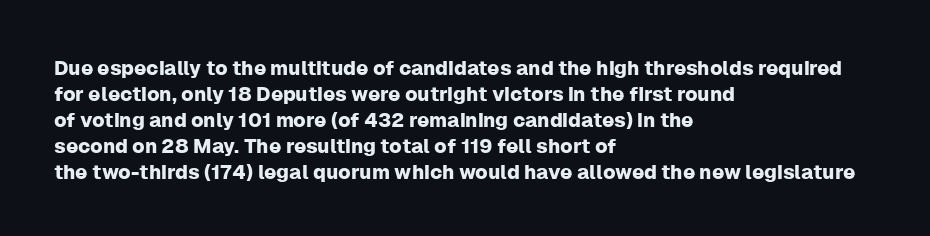
Q: Is the text italic (slanted)? A: No, it is upright.
Q: Is the text underlined? A: No.
Q: How is the paragraph aligned? A: Left-aligned.
Q: Is the spacing between letters normal or unusually wide? A: Normal.
Q: Is the spacing between lines tight, normal or loose? A: Normal.
